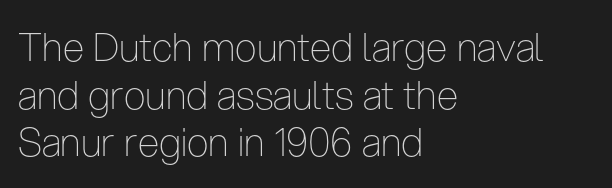
The image shows 39 px thin, condensed sans-serif type, upright; set left-aligned, line spacing 1.22x, normal letter spacing, not underlined; low stroke contrast and a medium x-height.
